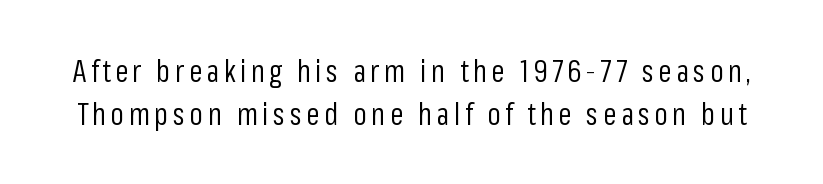
Q: Is the text bold? A: No.
Q: Is the text italic (slanted)? A: No, it is upright.
Q: Is the typeface a serif or a sans-serif typeface? A: Sans-serif.
Q: Is the text underlined? A: No.
Q: Is the spacing between lines tight, normal or loose? A: Normal.
Q: Width (condensed, normal, or wide)? A: Condensed.
Q: Stroke contrast? A: Low.
Q: x-height? A: Medium.
Q: Monospaced? A: No.
